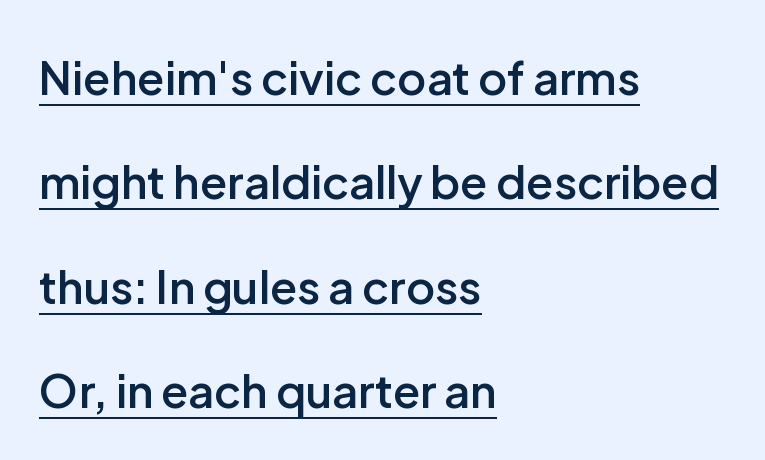
The image shows 45 px semibold sans-serif type, upright; set left-aligned, loose line spacing (2.32x), normal letter spacing, underlined; low stroke contrast and a medium x-height.
